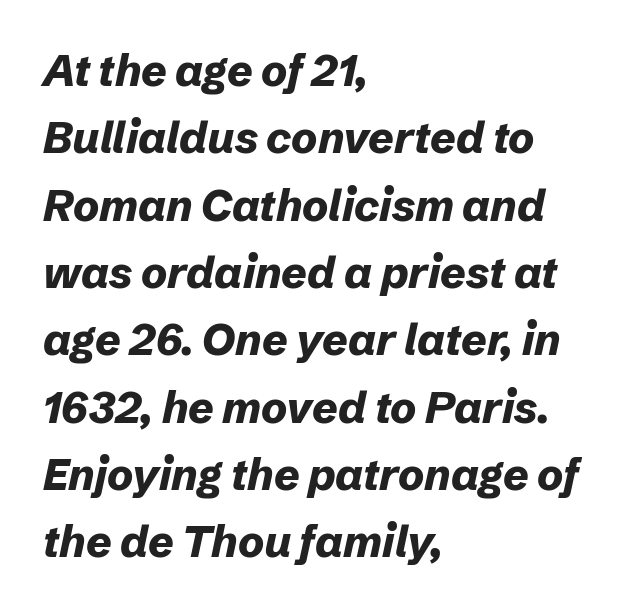
Q: Is the text bold? A: Yes.
Q: Is the text italic (slanted)? A: Yes, it leans right by about 12 degrees.
Q: Is the text underlined? A: No.
Q: How is the paragraph aligned? A: Left-aligned.
Q: Is the spacing between letters normal or unusually wide? A: Normal.
Q: Is the spacing between lines tight, normal or loose? A: Normal.
Q: Width (condensed, normal, or wide)? A: Normal.
Q: Stroke contrast? A: Low.
Q: x-height? A: Medium.
Q: Monospaced? A: No.
